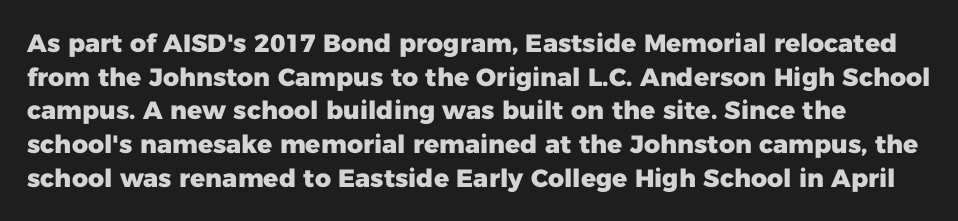
The image shows 25 px bold type, upright; set normal line spacing (1.35x), normal letter spacing, not underlined.
